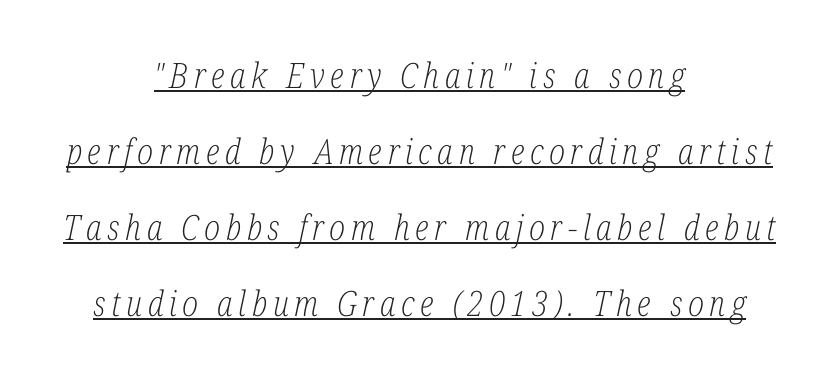
Has an underline been added? It has. Vertical spacing — loose. Looks like regular typesetting: each glyph gets only the width it needs. The passage is arranged like a title page — every line centered. A serif font was chosen for this passage. The letters are slanted; this is an italic face.
